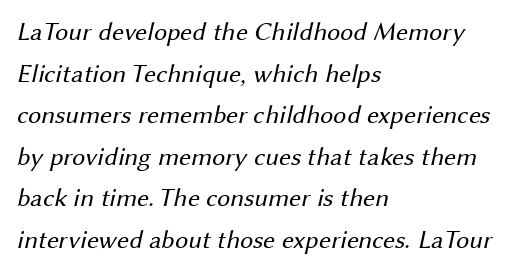
Q: Is the text bold? A: No.
Q: Is the text underlined? A: No.
Q: How is the paragraph aligned? A: Left-aligned.
Q: Is the spacing between letters normal or unusually wide? A: Normal.
Q: Is the spacing between lines tight, normal or loose? A: Normal.
